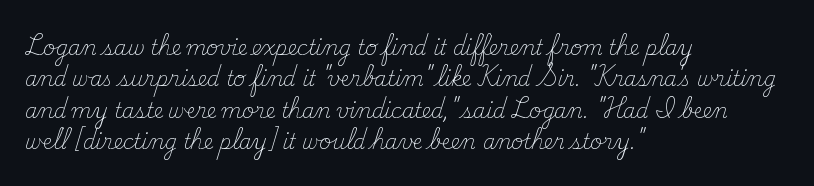
Q: Is the text bold? A: No.
Q: Is the text italic (slanted)? A: Yes.
Q: Is the text underlined? A: No.
Q: How is the paragraph aligned? A: Left-aligned.
Q: Is the spacing between letters normal or unusually wide? A: Normal.
Q: Is the spacing between lines tight, normal or loose? A: Normal.
